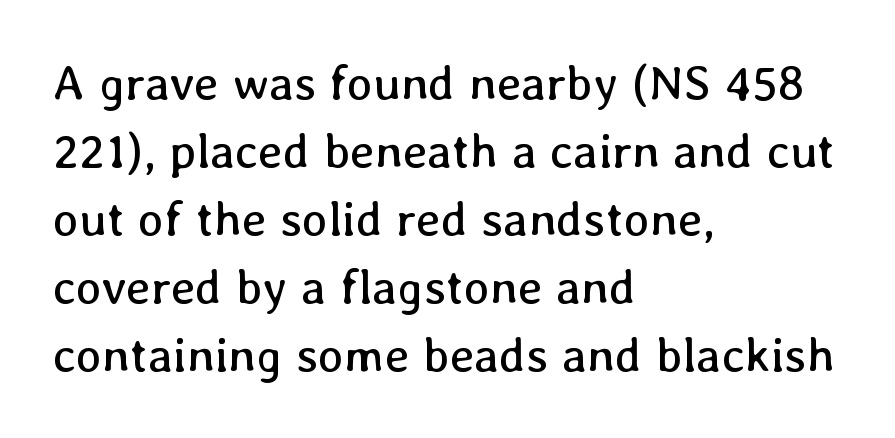
The image shows 49 px regular-weight type, upright; set left-aligned, normal line spacing (1.39x), normal letter spacing, not underlined; low stroke contrast and a medium x-height.
